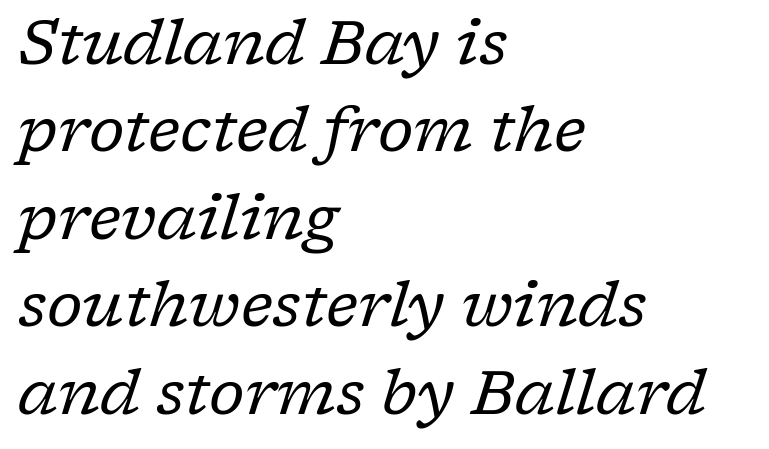
Q: Is the text bold? A: No.
Q: Is the text italic (slanted)? A: Yes, it leans right by about 17 degrees.
Q: Is the typeface a serif or a sans-serif typeface? A: Serif.
Q: Is the text underlined? A: No.
Q: How is the paragraph aligned? A: Left-aligned.
Q: Is the spacing between letters normal or unusually wide? A: Normal.
Q: Is the spacing between lines tight, normal or loose? A: Normal.
Q: Width (condensed, normal, or wide)? A: Normal.
Q: Stroke contrast? A: Low.
Q: x-height? A: Medium.
Q: Monospaced? A: No.
